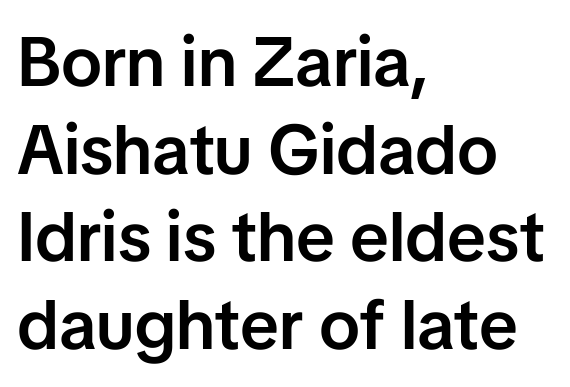
Q: Is the text bold? A: Semi-bold.
Q: Is the text italic (slanted)? A: No, it is upright.
Q: Is the typeface a serif or a sans-serif typeface? A: Sans-serif.
Q: Is the text underlined? A: No.
Q: How is the paragraph aligned? A: Left-aligned.
Q: Is the spacing between letters normal or unusually wide? A: Normal.
Q: Is the spacing between lines tight, normal or loose? A: Normal.
Q: Width (condensed, normal, or wide)? A: Normal.
Q: Stroke contrast? A: Low.
Q: x-height? A: Medium.
Q: Monospaced? A: No.
